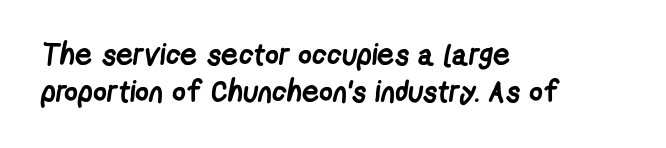
Q: Is the text bold? A: Yes.
Q: Is the typeface a serif or a sans-serif typeface? A: Sans-serif.
Q: Is the text underlined? A: No.
Q: How is the paragraph aligned? A: Left-aligned.
Q: Is the spacing between letters normal or unusually wide? A: Normal.
Q: Width (condensed, normal, or wide)? A: Condensed.
Q: Stroke contrast? A: Low.
Q: x-height? A: Medium.
Q: Monospaced? A: No.
